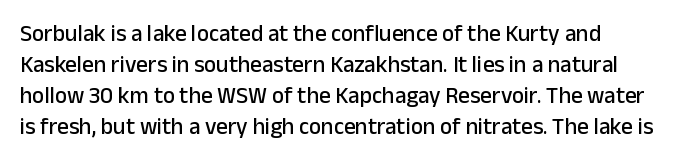
The image shows 23 px text type, upright; set normal line spacing (1.35x), normal letter spacing, not underlined.
